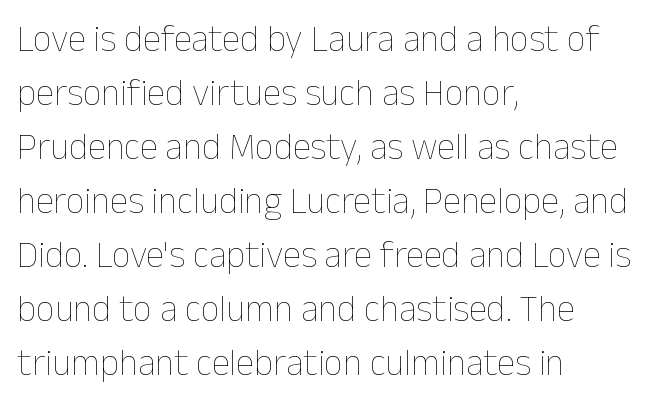
Stem width sits at or under what a default text font uses. Rows of type keep a routine distance in the vertical direction. Anything drawn beneath the words? Only blank space. No italicization has been applied; the sample stays upright. Compared with typical body copy, the letter spacing here is the same. Proportional: the letters do not fall into vertical columns.
